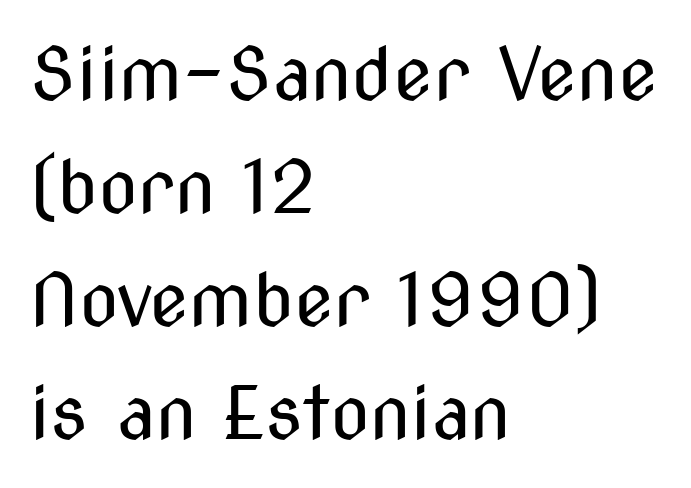
The image shows 73 px regular-weight, condensed sans-serif type, upright; set left-aligned, normal line spacing (1.55x), normal letter spacing, not underlined; medium stroke contrast and a medium x-height.
